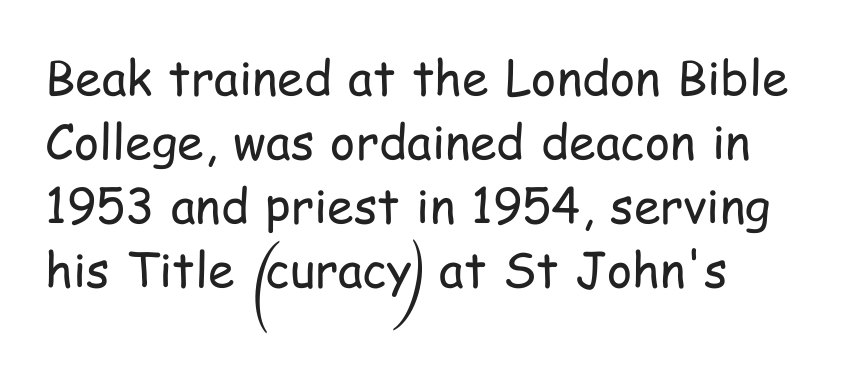
The image shows 48 px regular-weight, condensed sans-serif type, upright; set left-aligned, normal line spacing (1.33x), normal letter spacing, not underlined; low stroke contrast and a medium x-height.
